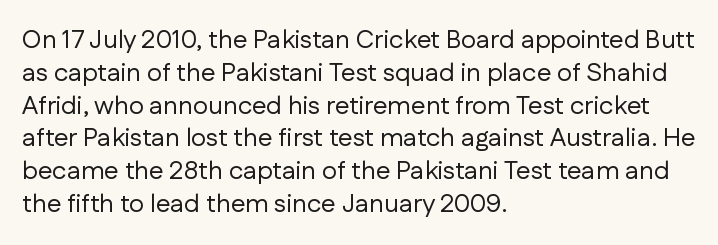
Q: Is the text bold? A: No.
Q: Is the text italic (slanted)? A: No, it is upright.
Q: Is the text underlined? A: No.
Q: How is the paragraph aligned? A: Left-aligned.
Q: Is the spacing between letters normal or unusually wide? A: Normal.
Q: Is the spacing between lines tight, normal or loose? A: Normal.
